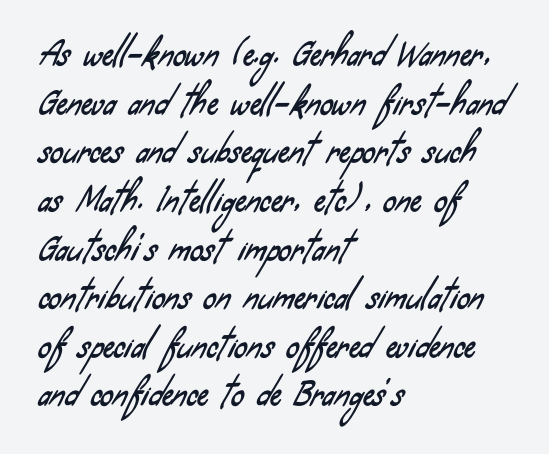
{"serif": "no", "width": "condensed", "stroke_contrast": "low", "x_height": "small", "monospaced": "no", "underline": "no", "align": "left", "line_spacing": "normal", "line_spacing_ratio": 1.52, "letter_spacing": "normal", "letter_spacing_em": 0.0, "glyph_px": 32}
